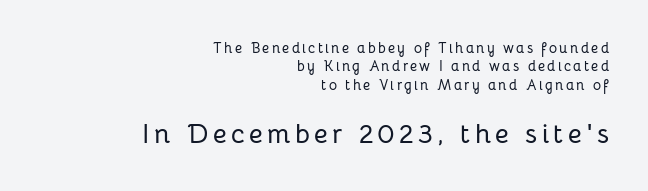
Posture: vertical. Regarding leading, the lines here are spaced in the standard way. Rule under the text: the space is simply empty. Visually, the bottom section dominates because its glyphs are scaled up.
